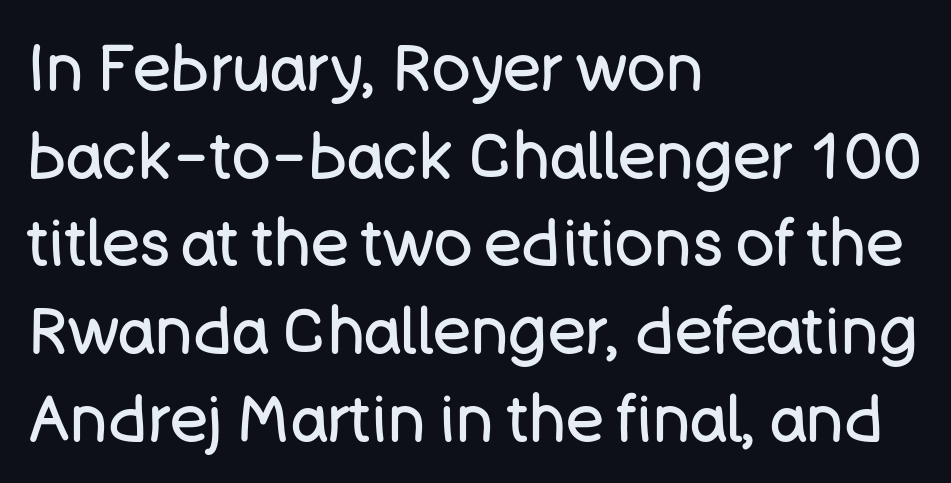
Q: Is the text bold? A: No.
Q: Is the text italic (slanted)? A: No, it is upright.
Q: Is the typeface a serif or a sans-serif typeface? A: Sans-serif.
Q: Is the text underlined? A: No.
Q: How is the paragraph aligned? A: Left-aligned.
Q: Is the spacing between letters normal or unusually wide? A: Normal.
Q: Is the spacing between lines tight, normal or loose? A: Normal.
Q: Width (condensed, normal, or wide)? A: Normal.
Q: Stroke contrast? A: Low.
Q: x-height? A: Large.
Q: Monospaced? A: No.
